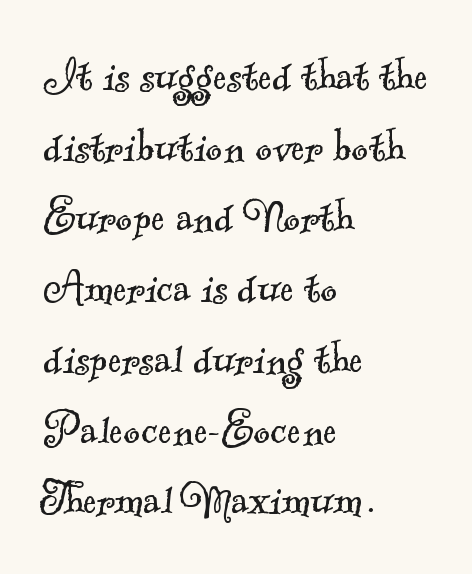
The image shows 52 px light serif type; set left-aligned, normal line spacing (1.36x), normal letter spacing, not underlined; a small x-height.
